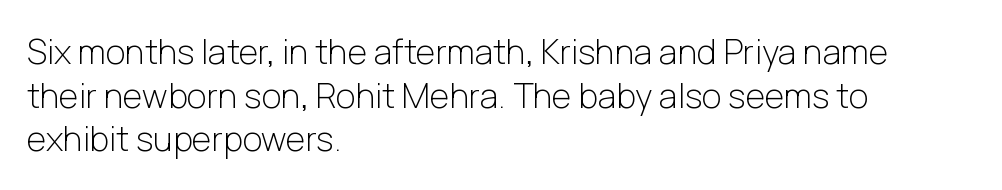
The image shows 34 px light sans-serif type, upright; set left-aligned, normal line spacing (1.28x), normal letter spacing, not underlined; low stroke contrast and a medium x-height.
